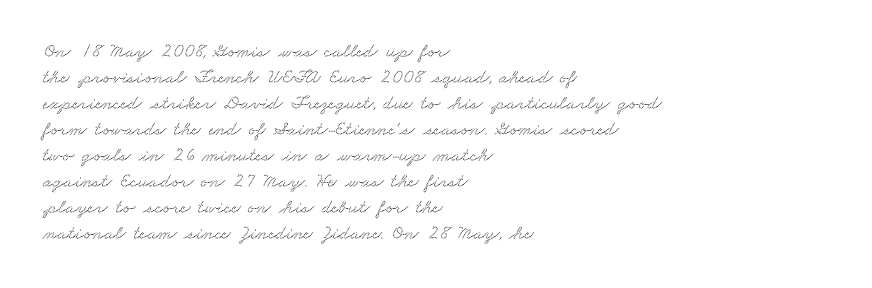
The image shows 20 px text type; set left-aligned, normal line spacing (1.3x), normal letter spacing, not underlined.
